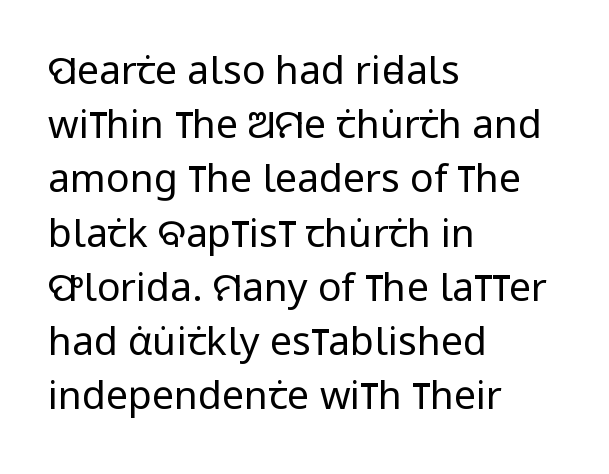
Q: Is the text bold? A: No.
Q: Is the text italic (slanted)? A: No, it is upright.
Q: Is the typeface a serif or a sans-serif typeface? A: Sans-serif.
Q: Is the text underlined? A: No.
Q: How is the paragraph aligned? A: Left-aligned.
Q: Is the spacing between letters normal or unusually wide? A: Normal.
Q: Is the spacing between lines tight, normal or loose? A: Normal.
Q: Width (condensed, normal, or wide)? A: Condensed.
Q: Stroke contrast? A: Low.
Q: x-height? A: Large.
Q: Monospaced? A: No.
